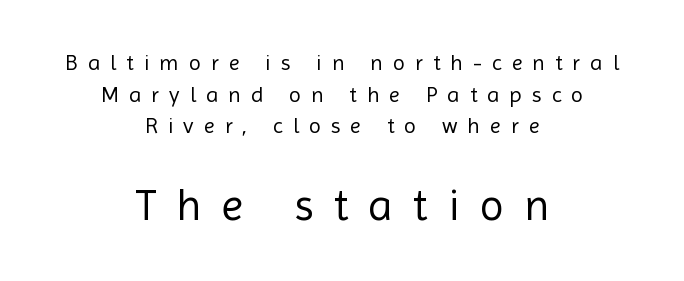
Q: Is the text bold? A: No.
Q: Is the text italic (slanted)? A: No, it is upright.
Q: Is the typeface a serif or a sans-serif typeface? A: Sans-serif.
Q: Is the text underlined? A: No.
Q: How is the paragraph aligned? A: Centered.
Q: Is the spacing between letters normal or unusually wide? A: Unusually wide.
Q: Is the spacing between lines tight, normal or loose? A: Normal.
Q: Which block of text is set in a larger size, the first (top) or the second (bottom)? A: The second (bottom) one.
Q: Width (condensed, normal, or wide)? A: Normal.
Q: x-height? A: Medium.
Q: Monospaced? A: No.
